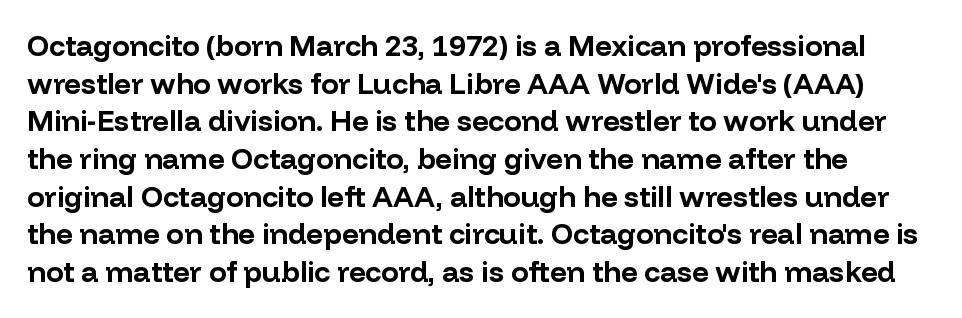
Q: Is the text bold? A: Yes.
Q: Is the text italic (slanted)? A: No, it is upright.
Q: Is the typeface a serif or a sans-serif typeface? A: Sans-serif.
Q: Is the text underlined? A: No.
Q: Is the spacing between letters normal or unusually wide? A: Normal.
Q: Is the spacing between lines tight, normal or loose? A: Normal.
Q: Width (condensed, normal, or wide)? A: Normal.
Q: Stroke contrast? A: Low.
Q: x-height? A: Medium.
Q: Monospaced? A: No.
